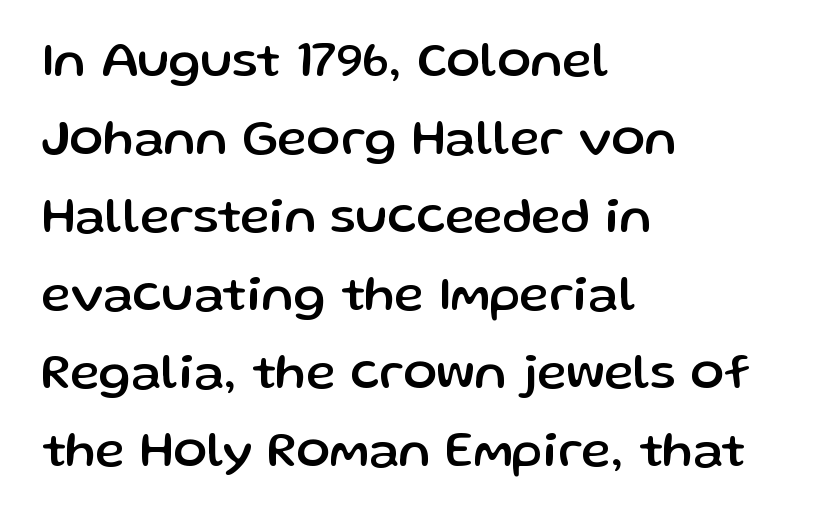
Q: Is the text italic (slanted)? A: No, it is upright.
Q: Is the typeface a serif or a sans-serif typeface? A: Sans-serif.
Q: Is the text underlined? A: No.
Q: How is the paragraph aligned? A: Left-aligned.
Q: Is the spacing between letters normal or unusually wide? A: Normal.
Q: Is the spacing between lines tight, normal or loose? A: Normal.
Q: Width (condensed, normal, or wide)? A: Normal.
Q: Stroke contrast? A: Low.
Q: x-height? A: Medium.
Q: Monospaced? A: No.
